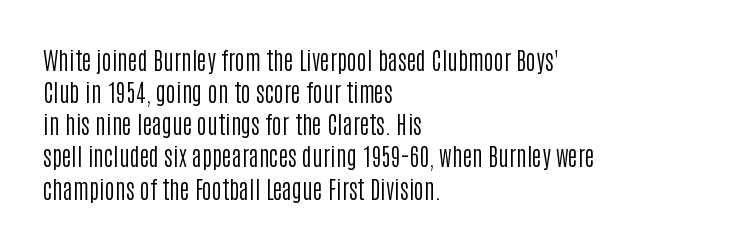
{"italic": "no", "bold": "no", "underline": "no", "align": "left", "line_spacing": "normal", "line_spacing_ratio": 1.34, "letter_spacing": "normal", "letter_spacing_em": 0.0, "glyph_px": 24}
